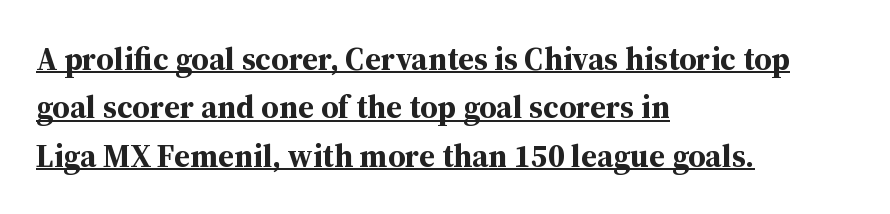
Q: Is the text bold? A: Yes.
Q: Is the text italic (slanted)? A: No, it is upright.
Q: Is the typeface a serif or a sans-serif typeface? A: Serif.
Q: Is the text underlined? A: Yes.
Q: How is the paragraph aligned? A: Left-aligned.
Q: Is the spacing between letters normal or unusually wide? A: Normal.
Q: Is the spacing between lines tight, normal or loose? A: Normal.
Q: Width (condensed, normal, or wide)? A: Normal.
Q: Stroke contrast? A: Medium.
Q: x-height? A: Medium.
Q: Monospaced? A: No.
